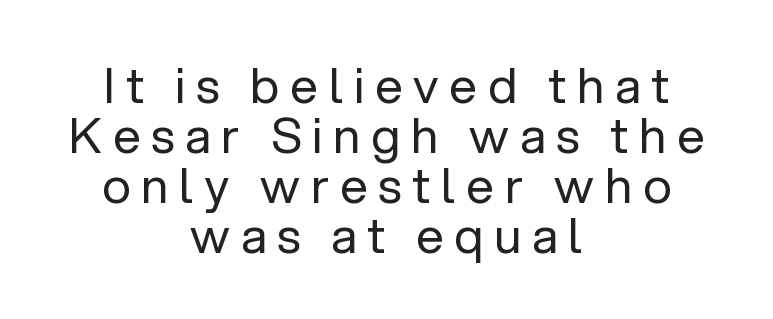
{"serif": "no", "italic": "no", "bold": "no", "weight": "regular", "width": "normal", "stroke_contrast": "low", "x_height": "medium", "monospaced": "no", "underline": "no", "align": "center", "line_spacing": "tight", "line_spacing_ratio": 1.02, "letter_spacing": "wide", "letter_spacing_em": 0.22, "glyph_px": 49}
